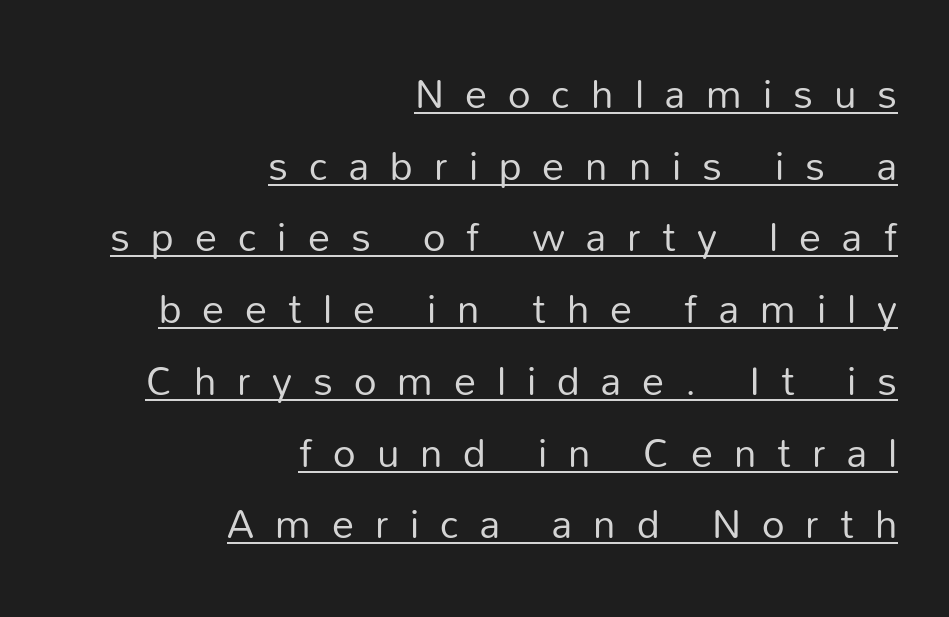
{"serif": "no", "italic": "no", "bold": "no", "weight": "regular", "width": "normal", "stroke_contrast": "low", "x_height": "medium", "monospaced": "no", "underline": "yes", "align": "right", "line_spacing": "normal", "line_spacing_ratio": 1.63, "letter_spacing": "wide", "letter_spacing_em": 0.48, "glyph_px": 44}
